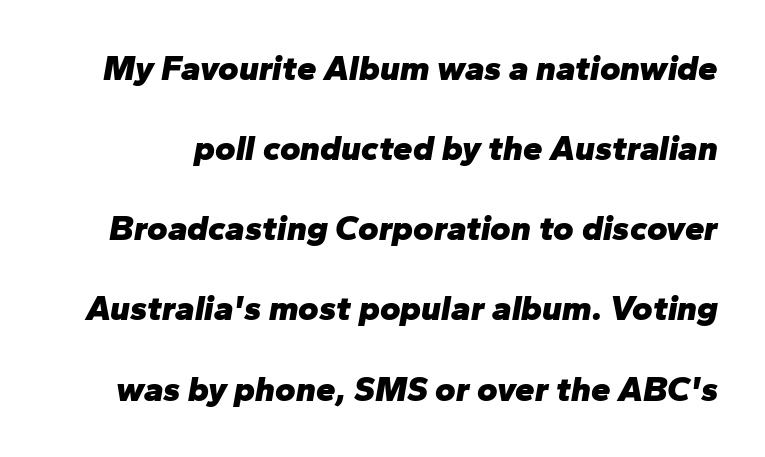
{"italic": "yes", "lean": "right", "slant_degrees": 10, "bold": "yes", "weight": "heavy", "width": "normal", "stroke_contrast": "low", "x_height": "medium", "monospaced": "no", "underline": "no", "line_spacing": "loose", "line_spacing_ratio": 2.29, "letter_spacing": "normal", "letter_spacing_em": 0.0, "glyph_px": 35}
